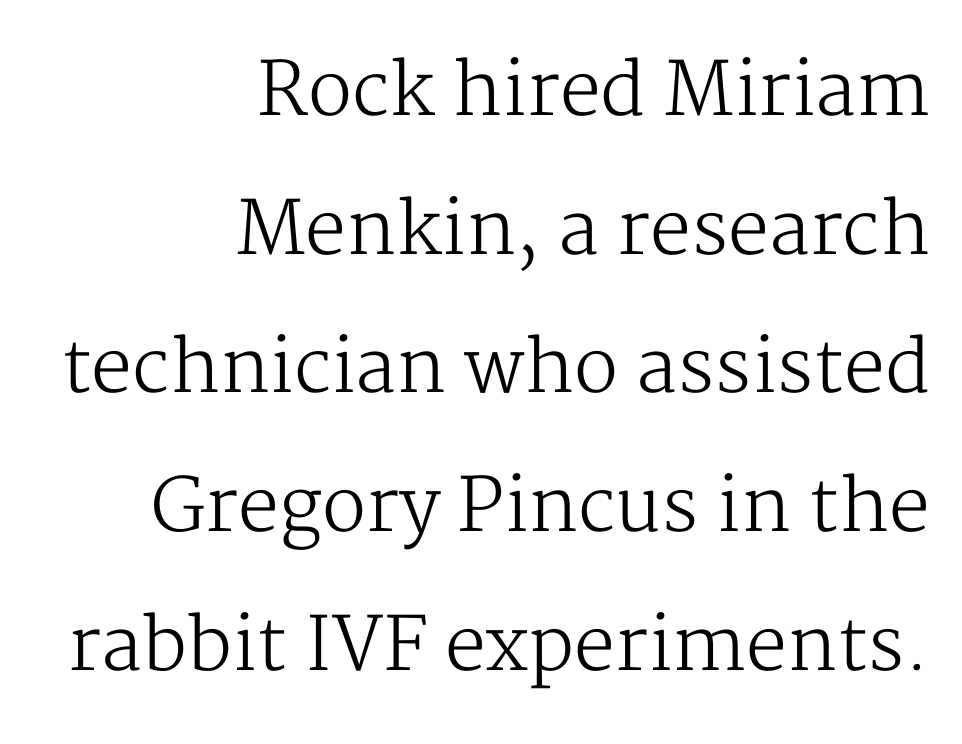
The image shows 73 px regular-weight serif type, upright; set right-aligned, loose line spacing (1.9x), normal letter spacing, not underlined; medium stroke contrast and a medium x-height.
